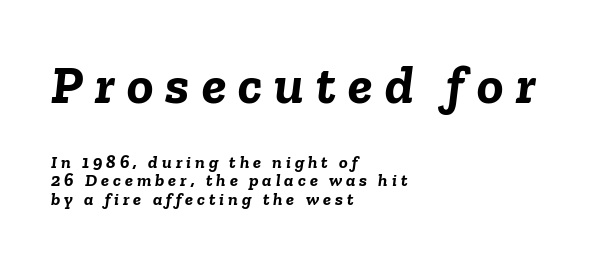
{"italic": "yes", "lean": "right", "slant_degrees": 6, "bold": "yes", "weight": "semibold", "width": "normal", "stroke_contrast": "low", "x_height": "medium", "monospaced": "no", "underline": "no", "align": "left", "line_spacing": "tight", "line_spacing_ratio": 1.02, "letter_spacing": "wide", "letter_spacing_em": 0.22, "larger_block": "first", "size_ratio": 3.06, "glyph_px": 55}
